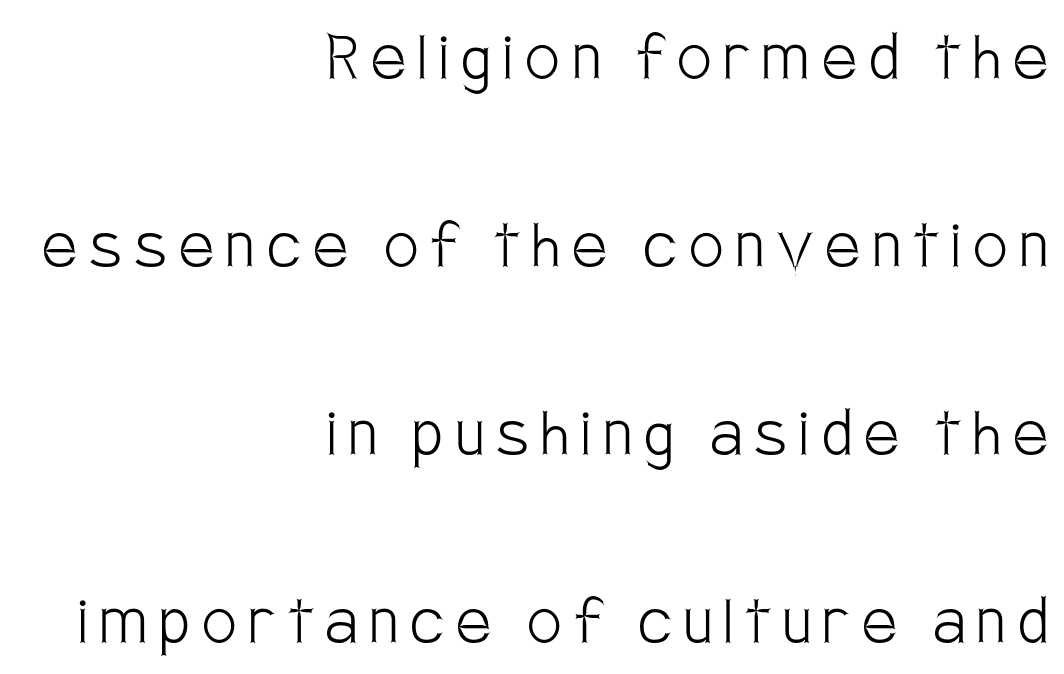
The image shows 77 px light, condensed sans-serif type, upright; set right-aligned, loose line spacing (2.44x), not underlined; low stroke contrast and a large x-height.
